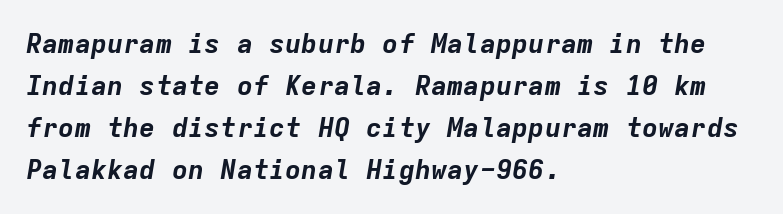
{"italic": "yes", "lean": "right", "slant_degrees": 9, "bold": "yes", "underline": "no", "align": "left", "line_spacing": "normal", "line_spacing_ratio": 1.56, "letter_spacing": "normal", "letter_spacing_em": 0.0, "glyph_px": 27}
